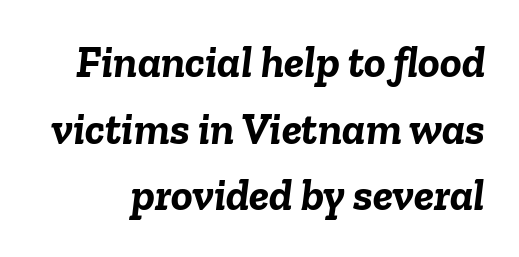
{"italic": "yes", "lean": "right", "slant_degrees": 6, "bold": "yes", "weight": "semibold", "width": "normal", "stroke_contrast": "low", "x_height": "medium", "monospaced": "no", "underline": "no", "line_spacing": "normal", "line_spacing_ratio": 1.48, "letter_spacing": "normal", "letter_spacing_em": 0.0, "glyph_px": 45}
